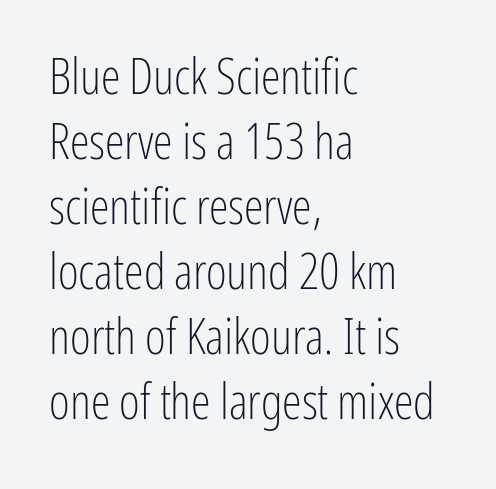
{"serif": "no", "italic": "no", "bold": "no", "weight": "light", "width": "condensed", "stroke_contrast": "low", "x_height": "medium", "monospaced": "no", "underline": "no", "align": "left", "line_spacing": "normal", "line_spacing_ratio": 1.3, "letter_spacing": "normal", "letter_spacing_em": 0.0, "glyph_px": 50}
